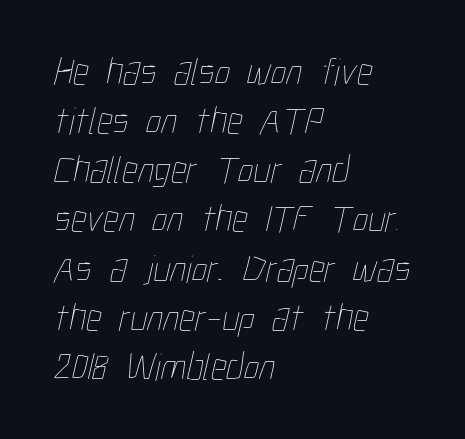
Q: Is the text bold? A: No.
Q: Is the text underlined? A: No.
Q: How is the paragraph aligned? A: Left-aligned.
Q: Is the spacing between letters normal or unusually wide? A: Normal.
Q: Is the spacing between lines tight, normal or loose? A: Normal.
Q: Width (condensed, normal, or wide)? A: Condensed.
Q: Stroke contrast? A: Low.
Q: x-height? A: Medium.
Q: Monospaced? A: No.
